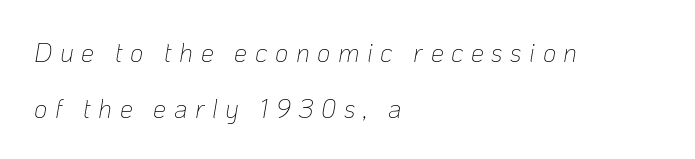
The image shows 26 px text type, italic (leaning right); set left-aligned, loose line spacing (2.14x), unusually wide letter spacing (+0.29 em), not underlined.
